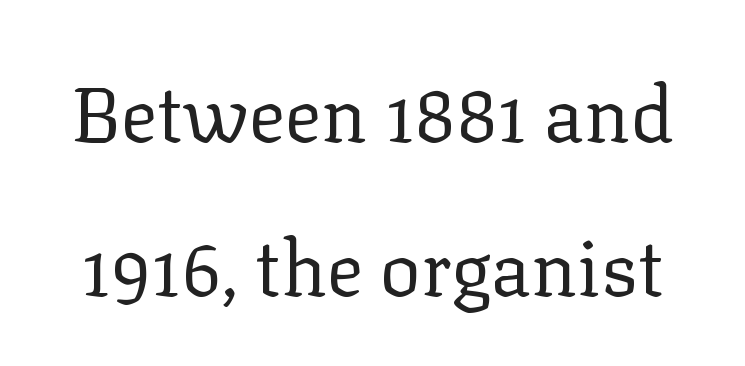
{"serif": "yes", "italic": "no", "bold": "no", "weight": "regular", "width": "normal", "stroke_contrast": "low", "x_height": "medium", "monospaced": "no", "underline": "no", "line_spacing": "loose", "line_spacing_ratio": 2.0, "letter_spacing": "normal", "letter_spacing_em": 0.0, "glyph_px": 77}
